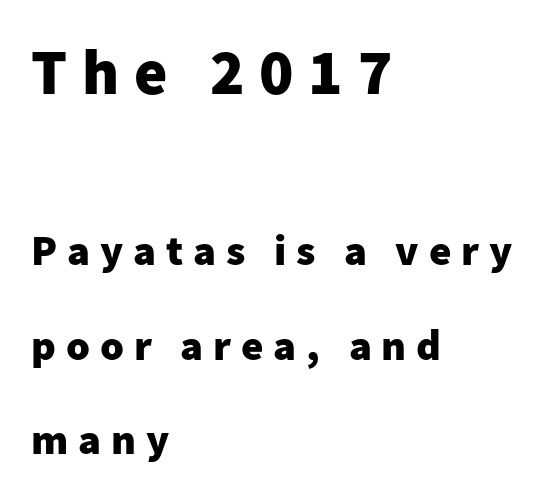
Q: Is the text bold? A: Yes.
Q: Is the text italic (slanted)? A: No, it is upright.
Q: Is the typeface a serif or a sans-serif typeface? A: Sans-serif.
Q: Is the text underlined? A: No.
Q: How is the paragraph aligned? A: Left-aligned.
Q: Is the spacing between letters normal or unusually wide? A: Unusually wide.
Q: Is the spacing between lines tight, normal or loose? A: Loose.
Q: Which block of text is set in a larger size, the first (top) or the second (bottom)? A: The first (top) one.
Q: Width (condensed, normal, or wide)? A: Normal.
Q: Stroke contrast? A: Low.
Q: x-height? A: Medium.
Q: Monospaced? A: No.
